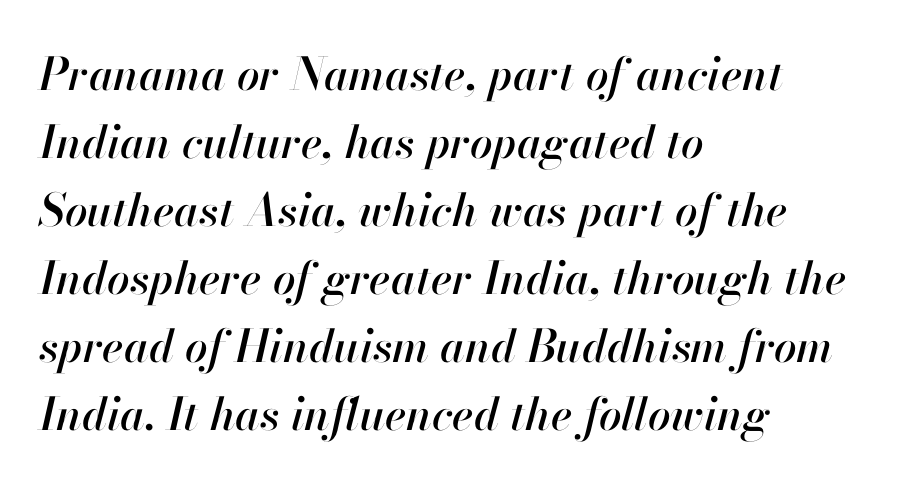
In CSS terms this would be text-align: left. Character widths vary here, with narrow letters taking less room than wide ones. Is there much room between lines? A standard amount, neither cramped nor airy. The string is rendered with underlining switched off.
